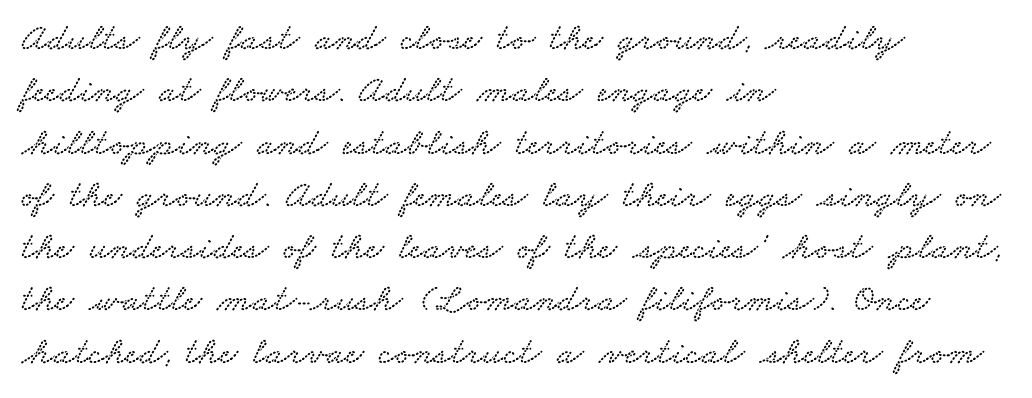
Q: Is the typeface a serif or a sans-serif typeface? A: Serif.
Q: Is the text underlined? A: No.
Q: How is the paragraph aligned? A: Left-aligned.
Q: Is the spacing between letters normal or unusually wide? A: Normal.
Q: Is the spacing between lines tight, normal or loose? A: Normal.
Q: Width (condensed, normal, or wide)? A: Wide.
Q: Stroke contrast? A: Low.
Q: x-height? A: Small.
Q: Monospaced? A: No.
